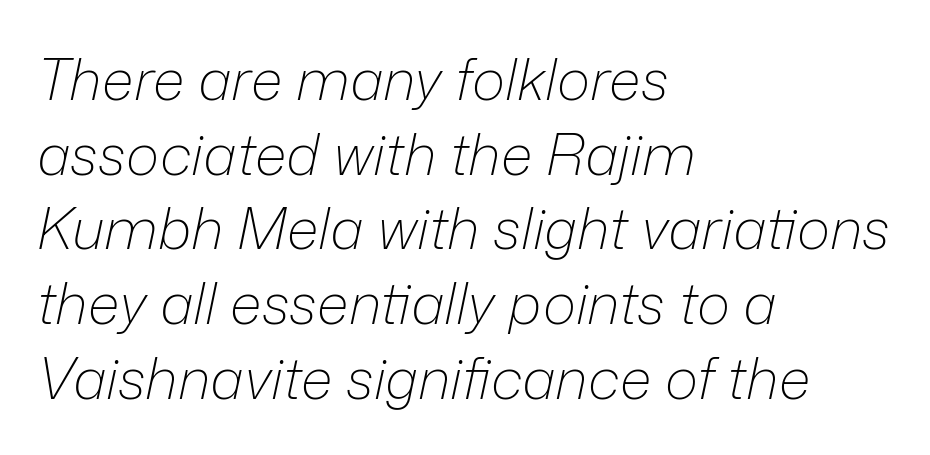
The image shows 57 px light type, italic (leaning right); set left-aligned, normal line spacing (1.31x), normal letter spacing, not underlined; low stroke contrast and a medium x-height.
